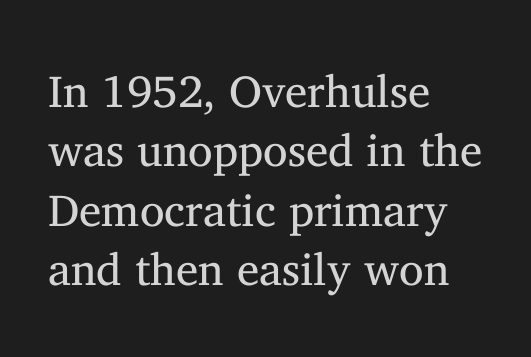
Compared with a centered layout, this one pins lines to the left instead. Posture: straight, roman, zero tilt. A clean baseline with only descenders dipping below it. Each word holds together tightly as a unit, with standard inter-letter gaps. The weight would be labelled regular, book, light, or lighter still. Look at the bottom of the vertical strokes: they flare into serifs here.
